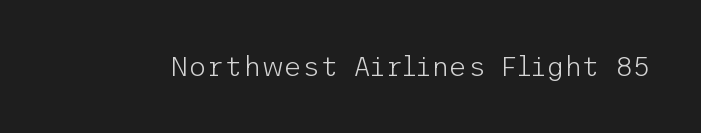
The image shows 28 px light sans-serif type, upright; set normal letter spacing, not underlined; low stroke contrast and a medium x-height.
